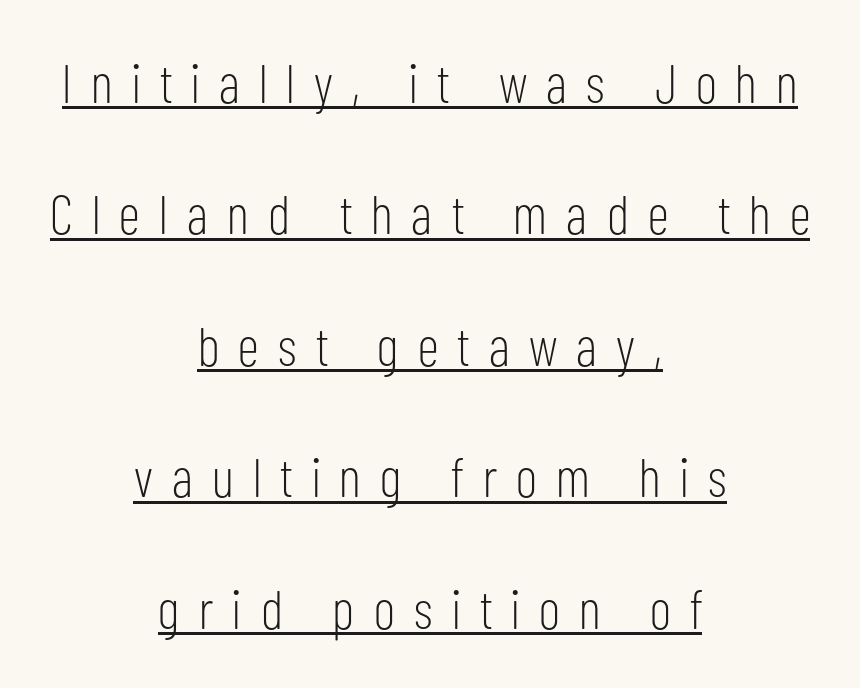
Q: Is the text bold? A: No.
Q: Is the text italic (slanted)? A: No, it is upright.
Q: Is the typeface a serif or a sans-serif typeface? A: Sans-serif.
Q: Is the text underlined? A: Yes.
Q: How is the paragraph aligned? A: Centered.
Q: Is the spacing between letters normal or unusually wide? A: Unusually wide.
Q: Is the spacing between lines tight, normal or loose? A: Loose.
Q: Width (condensed, normal, or wide)? A: Condensed.
Q: Stroke contrast? A: Low.
Q: x-height? A: Medium.
Q: Monospaced? A: No.
